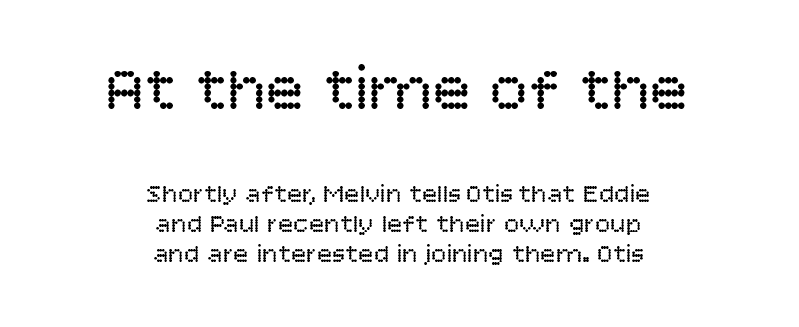
Q: Is the text bold? A: No.
Q: Is the text italic (slanted)? A: No, it is upright.
Q: Is the typeface a serif or a sans-serif typeface? A: Sans-serif.
Q: Is the text underlined? A: No.
Q: How is the paragraph aligned? A: Centered.
Q: Is the spacing between letters normal or unusually wide? A: Normal.
Q: Is the spacing between lines tight, normal or loose? A: Tight.
Q: Which block of text is set in a larger size, the first (top) or the second (bottom)? A: The first (top) one.
Q: Width (condensed, normal, or wide)? A: Normal.
Q: Stroke contrast? A: Low.
Q: x-height? A: Large.
Q: Monospaced? A: No.
